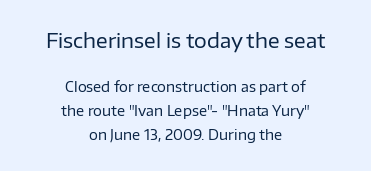
The image shows 20 px text type, upright; set centered, normal line spacing (1.7x), normal letter spacing, not underlined; the first (top) block is 1.43x larger.
